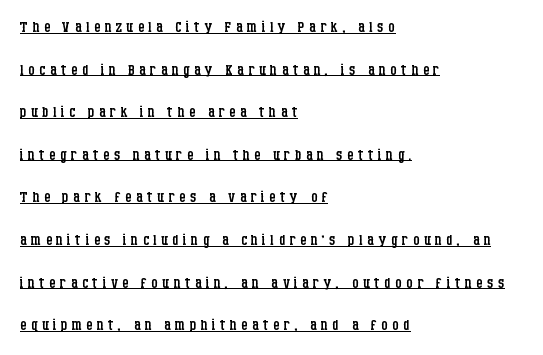
The rendering anchors every line to the left-hand side. Baseline-to-baseline distance is far greater than the letter height. Ordinary non-slanted type is in use. No chunkiness to these letters — they're not bold.
